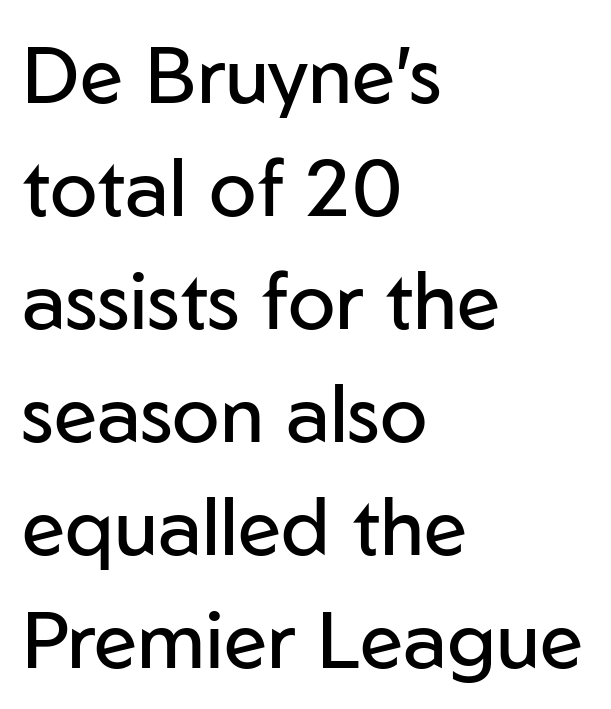
Each letter keeps its own natural width here, so spacing adapts to shape. You could call the tracking neutral — neither tight nor loose. Successive baselines arrive at the customary interval. The cut favours lightness, reaching ordinary text weight at its darkest. Each line starts at the same left margin while the right side varies.
